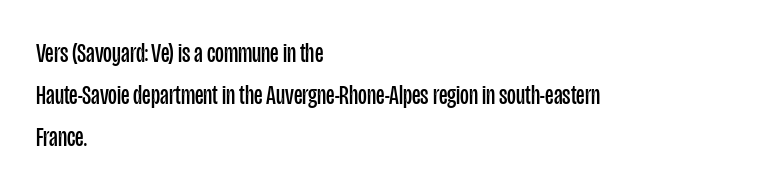
The image shows 27 px text type, upright; set left-aligned, normal line spacing (1.55x), normal letter spacing, not underlined.
